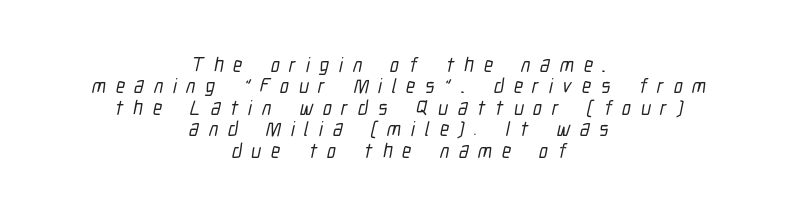
The image shows 20 px text type; set centered, tight line spacing (1.07x), unusually wide letter spacing (+0.49 em), not underlined.
